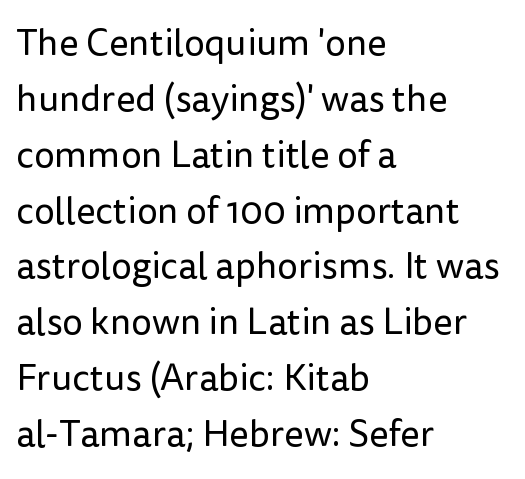
{"serif": "no", "italic": "no", "bold": "no", "weight": "regular", "width": "normal", "stroke_contrast": "low", "x_height": "medium", "monospaced": "no", "underline": "no", "align": "left", "line_spacing": "normal", "line_spacing_ratio": 1.51, "letter_spacing": "normal", "letter_spacing_em": 0.0, "glyph_px": 37}
